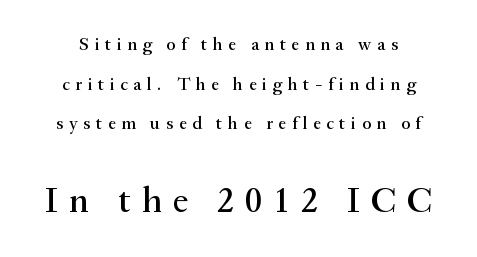
No italicization has been applied; the sample stays upright. Loosely led — the rows are spread out. The letters are spread apart with noticeably loose tracking. Yep, those are serifs on the letters. Spacing verdict: proportional, widths tailored to each character. These two chunks differ in scale, with the bottom chunk taking the larger measure.
